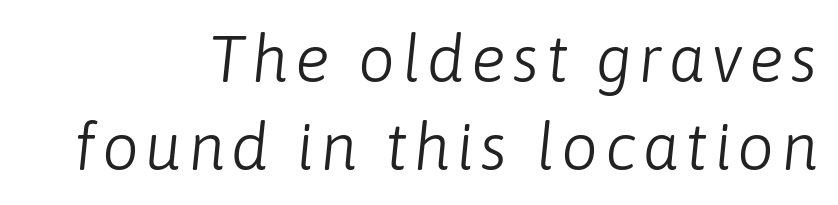
Rule under the text: the space is simply empty. Each letter keeps its own natural width here, so spacing adapts to shape. The strokes are not fattened; the text isn't bold. Does the lettering tilt? It does — this is italic.
